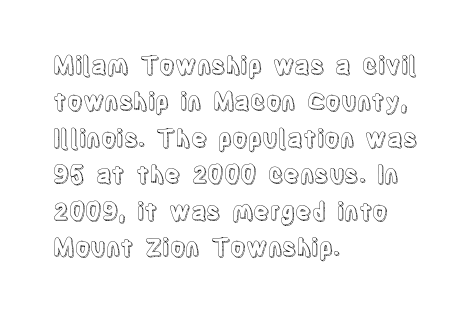
A normal amount of white space separates one row of letters from the next. Is there any slant? The stems are plumb. Nobody touched the tracking dial on this one. Quick note: underline off.
